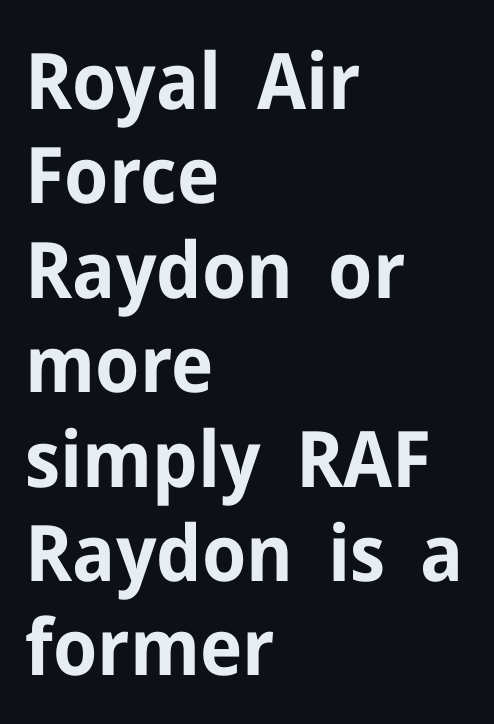
Q: Is the text bold? A: Yes.
Q: Is the text italic (slanted)? A: No, it is upright.
Q: Is the typeface a serif or a sans-serif typeface? A: Sans-serif.
Q: Is the text underlined? A: No.
Q: How is the paragraph aligned? A: Left-aligned.
Q: Is the spacing between letters normal or unusually wide? A: Normal.
Q: Width (condensed, normal, or wide)? A: Normal.
Q: Stroke contrast? A: Low.
Q: x-height? A: Medium.
Q: Monospaced? A: No.
